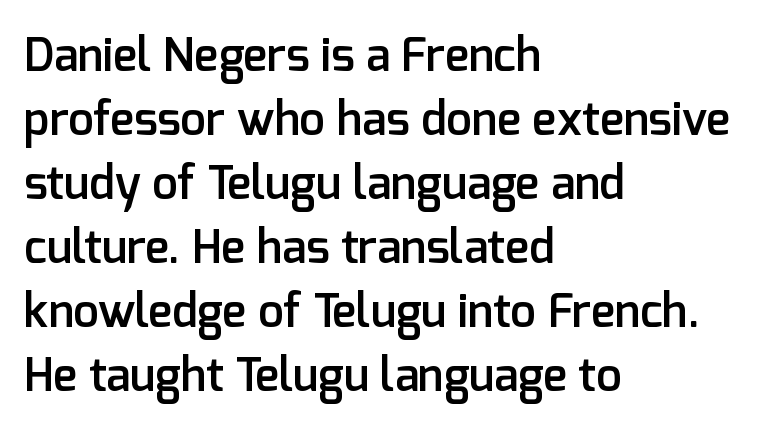
Q: Is the text bold? A: Semi-bold.
Q: Is the text italic (slanted)? A: No, it is upright.
Q: Is the typeface a serif or a sans-serif typeface? A: Sans-serif.
Q: Is the text underlined? A: No.
Q: How is the paragraph aligned? A: Left-aligned.
Q: Is the spacing between letters normal or unusually wide? A: Normal.
Q: Is the spacing between lines tight, normal or loose? A: Normal.
Q: Width (condensed, normal, or wide)? A: Normal.
Q: Stroke contrast? A: Low.
Q: x-height? A: Medium.
Q: Monospaced? A: No.
